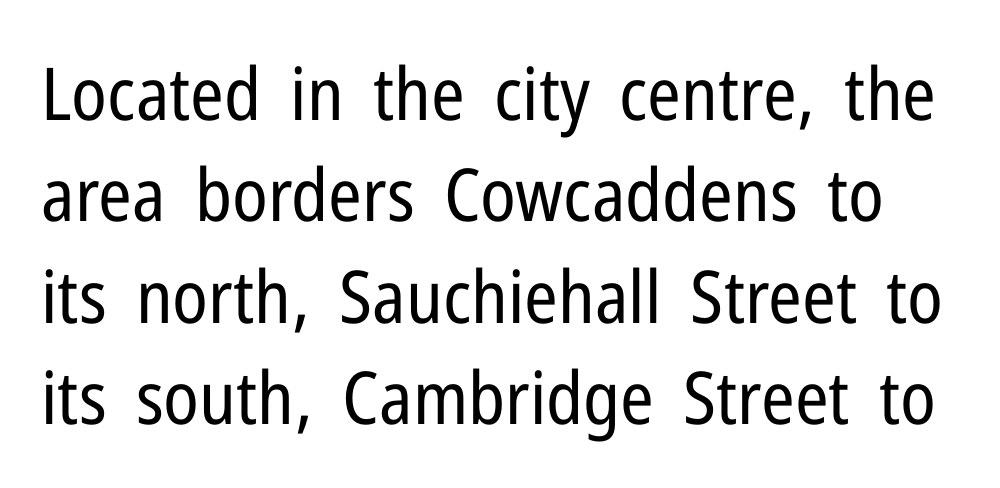
No extra tracking has been applied to these lines. The face used here is proportionally spaced, like ordinary book or web type. Letters rest on an invisible, unmarked baseline. The characters are drawn with everyday or finer stroke widths.
